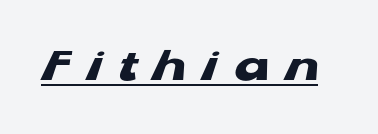
Students, note that the glyphs here are deliberately spaced far apart. Do the characters align in a grid? No, the font is proportional. Set as a true bold cut, around the 700 mark. Each line of the rendering has a horizontal stroke beneath the glyphs.
